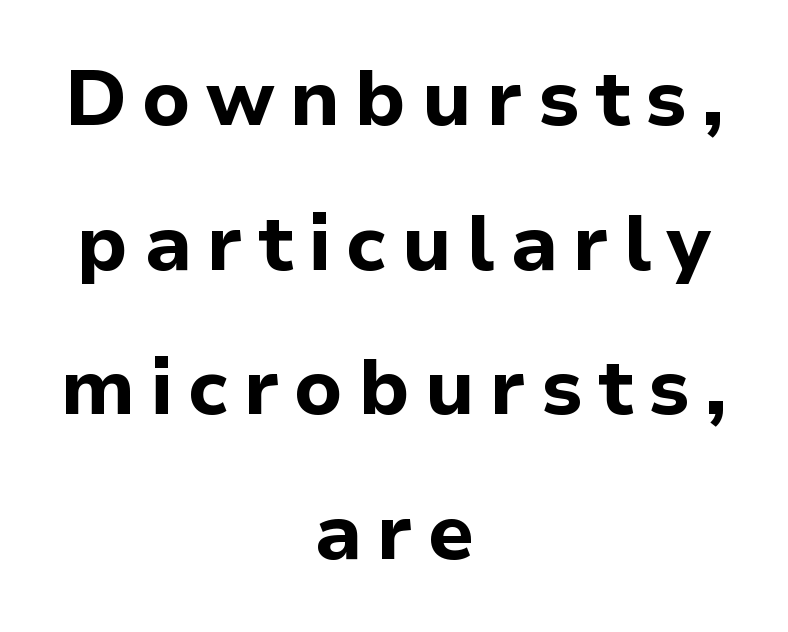
{"serif": "no", "italic": "no", "bold": "yes", "weight": "bold", "width": "normal", "stroke_contrast": "low", "x_height": "medium", "monospaced": "no", "underline": "no", "align": "center", "line_spacing_ratio": 1.83, "glyph_px": 79}
